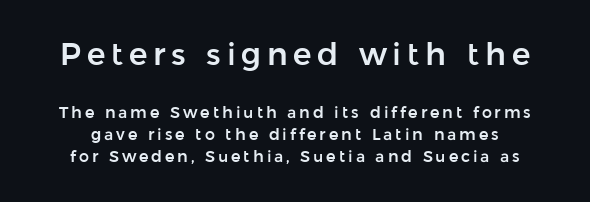
Large over small — that's the arrangement of the two blocks here. The specimen reads as upright at a glance. The vertical gap from one line to the next is medium. Is this a sans? Yes — the strokes have no serifs. The foot of each line stays bare and open. Note the varied advance widths — an 'i' is clearly narrower than an 'm'.
